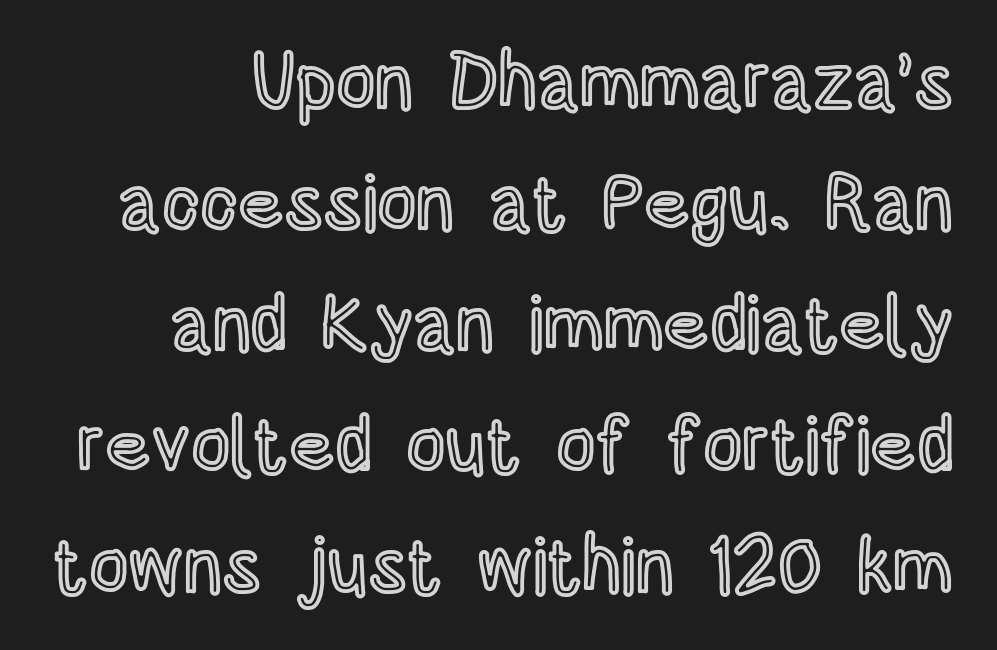
The image shows 77 px condensed type, upright; set normal line spacing (1.57x), normal letter spacing, not underlined; a large x-height.
